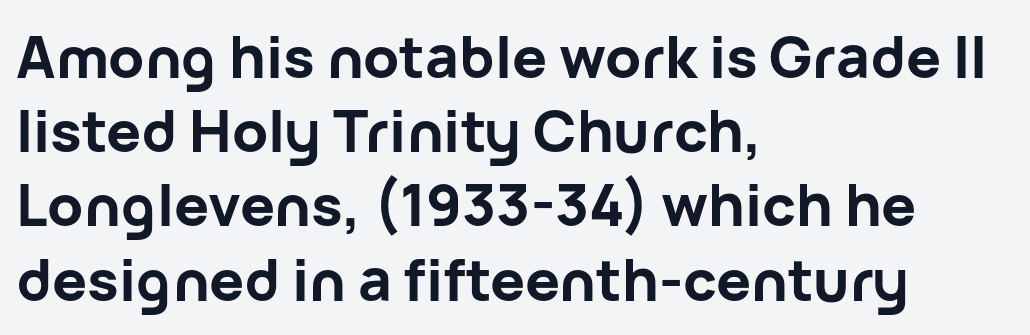
Q: Is the text bold? A: Yes.
Q: Is the text italic (slanted)? A: No, it is upright.
Q: Is the typeface a serif or a sans-serif typeface? A: Sans-serif.
Q: Is the text underlined? A: No.
Q: How is the paragraph aligned? A: Left-aligned.
Q: Is the spacing between letters normal or unusually wide? A: Normal.
Q: Is the spacing between lines tight, normal or loose? A: Normal.
Q: Width (condensed, normal, or wide)? A: Normal.
Q: Stroke contrast? A: Low.
Q: x-height? A: Medium.
Q: Monospaced? A: No.
